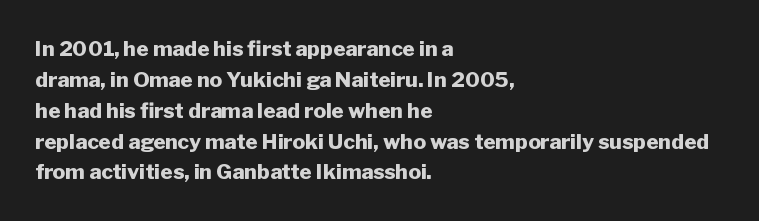
Q: Is the text bold? A: Yes.
Q: Is the text italic (slanted)? A: No, it is upright.
Q: Is the text underlined? A: No.
Q: How is the paragraph aligned? A: Left-aligned.
Q: Is the spacing between letters normal or unusually wide? A: Normal.
Q: Is the spacing between lines tight, normal or loose? A: Normal.
